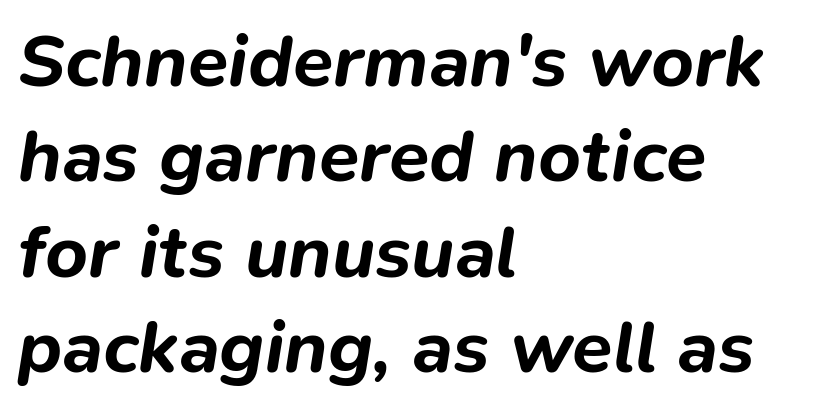
The image shows 74 px bold type, italic (leaning right); set left-aligned, normal line spacing (1.29x), normal letter spacing, not underlined; low stroke contrast and a medium x-height.
